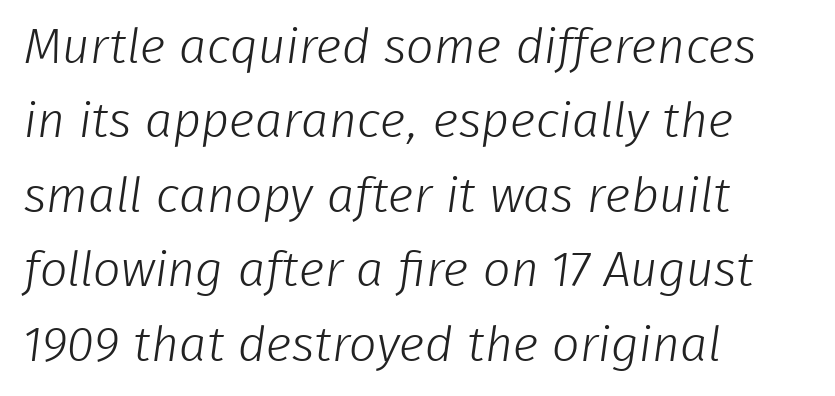
{"serif": "no", "bold": "no", "weight": "light", "width": "normal", "stroke_contrast": "low", "x_height": "medium", "monospaced": "no", "underline": "no", "align": "left", "line_spacing": "normal", "line_spacing_ratio": 1.52, "letter_spacing": "normal", "letter_spacing_em": 0.0, "glyph_px": 49}
